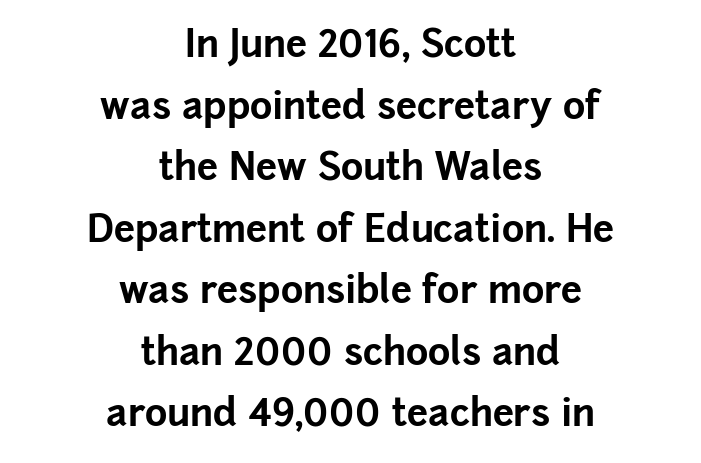
The image shows 38 px bold sans-serif type, upright; set centered, normal line spacing (1.62x), normal letter spacing, not underlined; low stroke contrast and a medium x-height.
